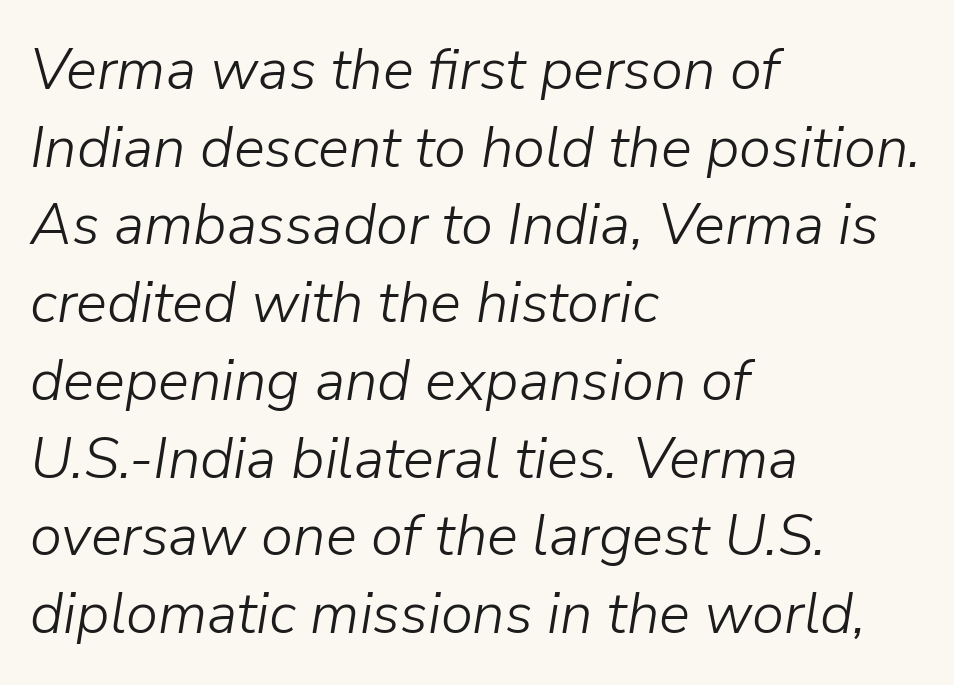
{"italic": "yes", "lean": "right", "slant_degrees": 9, "bold": "no", "weight": "light", "width": "normal", "stroke_contrast": "low", "x_height": "medium", "monospaced": "no", "underline": "no", "align": "left", "line_spacing": "normal", "line_spacing_ratio": 1.34, "letter_spacing": "normal", "letter_spacing_em": 0.0, "glyph_px": 58}
